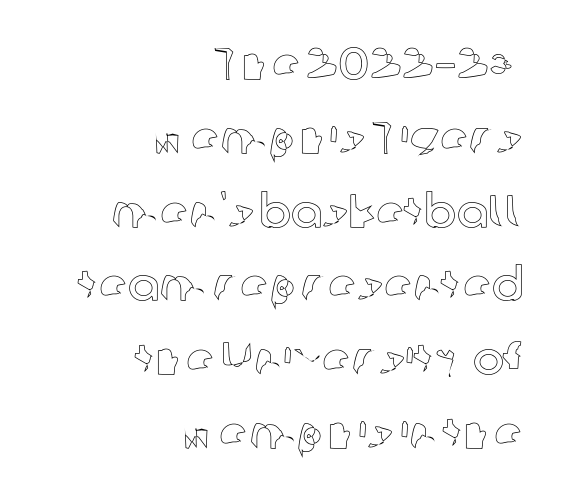
You could call the tracking neutral — neither tight nor loose. Clear beneath every line of the passage. A typesetter would call this proportional, since set widths differ per character. Unlike italic type, these characters show no tilt at all. These lines sit exactly where default settings would place them.
